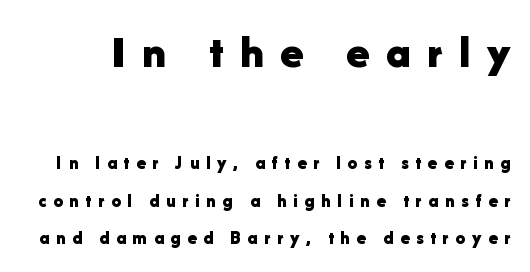
Widely set lines give the paragraph a tall, airy silhouette. The lettering holds an erect, upright posture throughout. A typesetter would call this proportional, since set widths differ per character. The line texture is sparse and dotted thanks to wide tracking.
